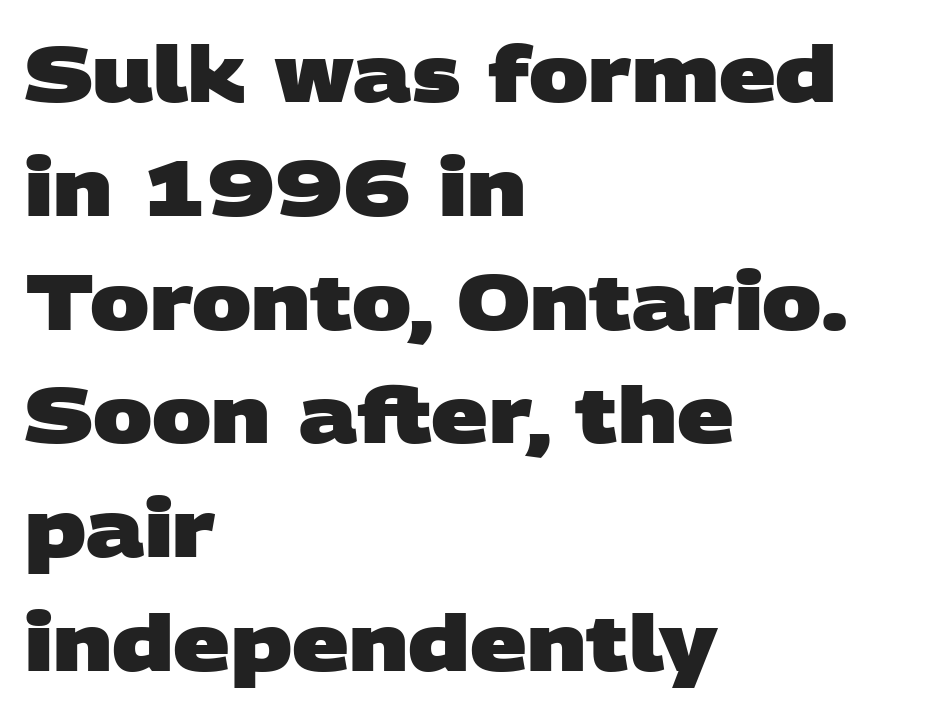
The gap between lines stays unmarked. Nobody touched the tracking dial on this one. The passage shown is typed in a proportional face where columns would drift. Layout note: lines flush left. Baseline-to-baseline distance is the conventional proportion of letter height. Note: no serifs on the glyphs.
